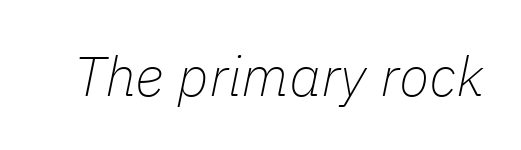
{"italic": "yes", "lean": "right", "slant_degrees": 11, "bold": "no", "weight": "thin", "width": "normal", "stroke_contrast": "low", "x_height": "medium", "monospaced": "no", "underline": "no", "letter_spacing": "normal", "letter_spacing_em": 0.0, "glyph_px": 56}
